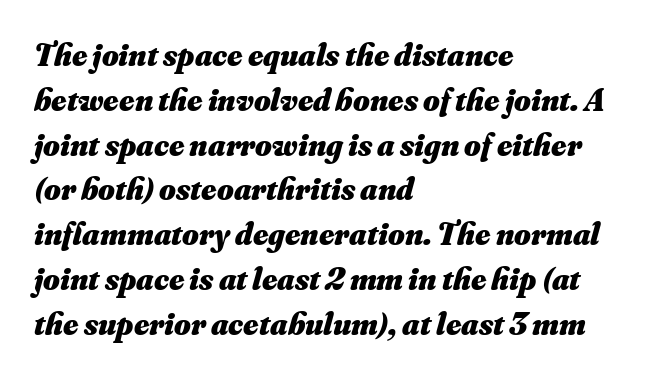
Q: Is the text bold? A: Yes.
Q: Is the text italic (slanted)? A: Yes, it leans right by about 16 degrees.
Q: Is the text underlined? A: No.
Q: How is the paragraph aligned? A: Left-aligned.
Q: Is the spacing between letters normal or unusually wide? A: Normal.
Q: Is the spacing between lines tight, normal or loose? A: Normal.
Q: Width (condensed, normal, or wide)? A: Normal.
Q: Stroke contrast? A: Medium.
Q: x-height? A: Small.
Q: Monospaced? A: No.
